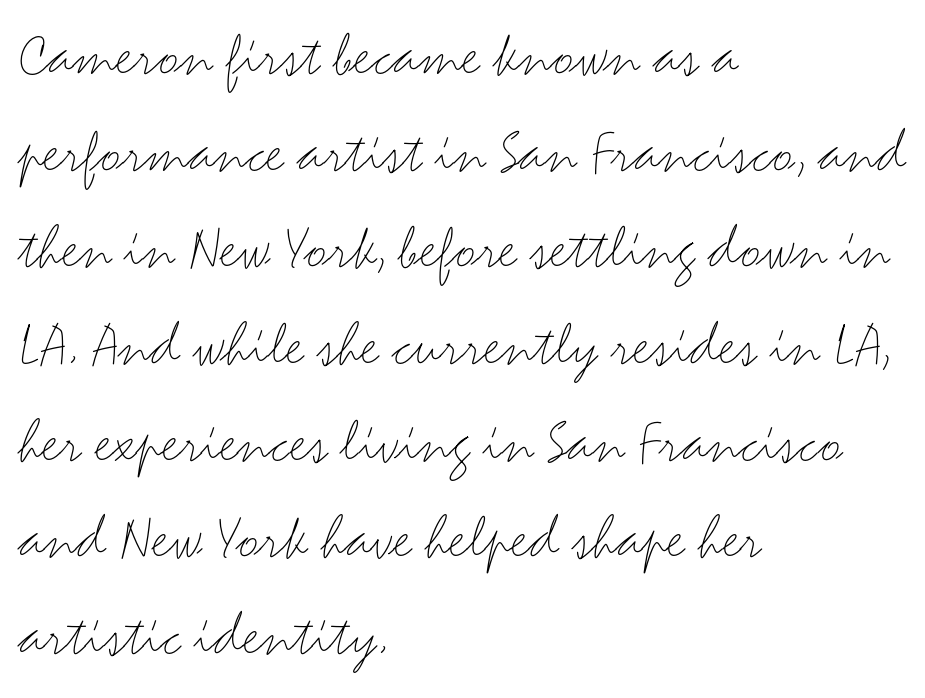
{"serif": "no", "bold": "no", "weight": "light", "width": "wide", "stroke_contrast": "medium", "x_height": "small", "monospaced": "no", "underline": "no", "align": "left", "line_spacing": "normal", "line_spacing_ratio": 1.51, "letter_spacing": "normal", "letter_spacing_em": 0.0, "glyph_px": 64}
